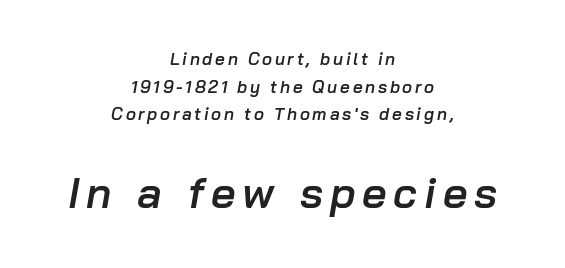
Regarding leading, the lines here are spaced in the standard way. The strokes are fattened partway — semibold, not bold. Where is the straight margin? There isn't one; the lines are centered. Descender tails drop into unmarked territory.
